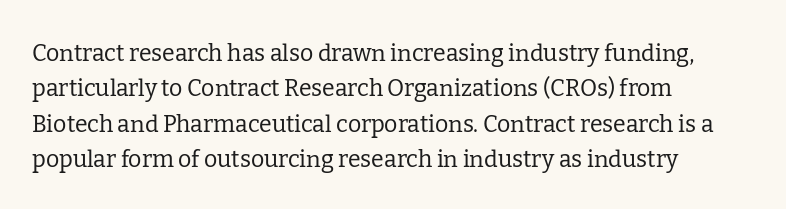
The image shows 23 px text type, upright; set left-aligned, normal line spacing (1.54x), normal letter spacing, not underlined.
